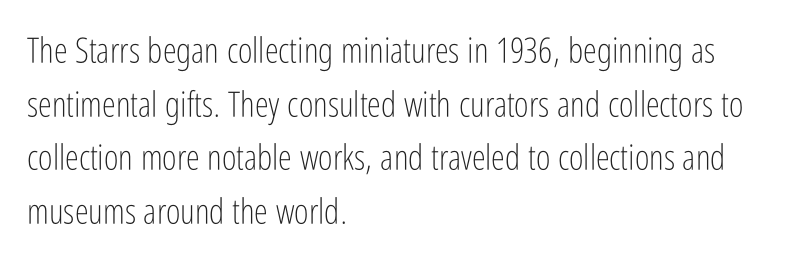
Short note: letters normally spaced. Grotesque or geometric, the face here clearly has no serifs. The block of text has a typical density, with ordinary space between rows. Short and long lines alike share a common starting point at left.
